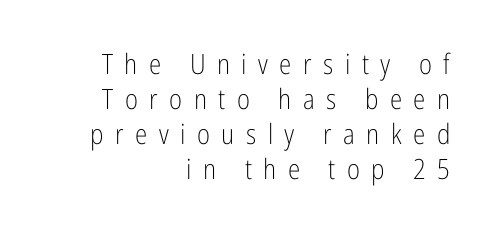
Q: Is the text bold? A: No.
Q: Is the text italic (slanted)? A: No, it is upright.
Q: Is the typeface a serif or a sans-serif typeface? A: Sans-serif.
Q: Is the text underlined? A: No.
Q: How is the paragraph aligned? A: Right-aligned.
Q: Is the spacing between letters normal or unusually wide? A: Unusually wide.
Q: Is the spacing between lines tight, normal or loose? A: Normal.
Q: Width (condensed, normal, or wide)? A: Condensed.
Q: Stroke contrast? A: Low.
Q: x-height? A: Medium.
Q: Monospaced? A: No.
